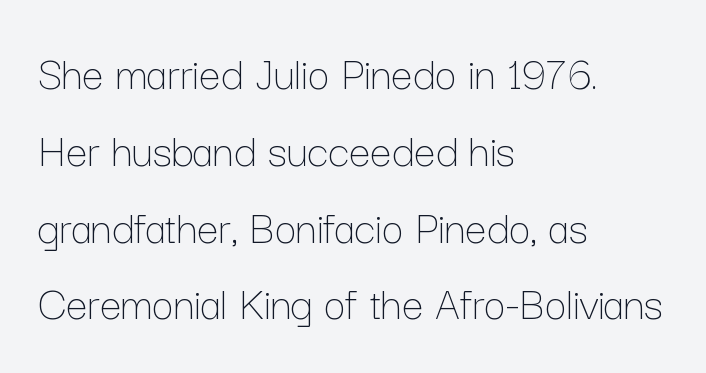
{"italic": "no", "bold": "no", "weight": "thin", "width": "normal", "stroke_contrast": "low", "x_height": "medium", "monospaced": "no", "underline": "no", "align": "left", "line_spacing": "normal", "line_spacing_ratio": 1.6, "letter_spacing": "normal", "letter_spacing_em": 0.0, "glyph_px": 48}
